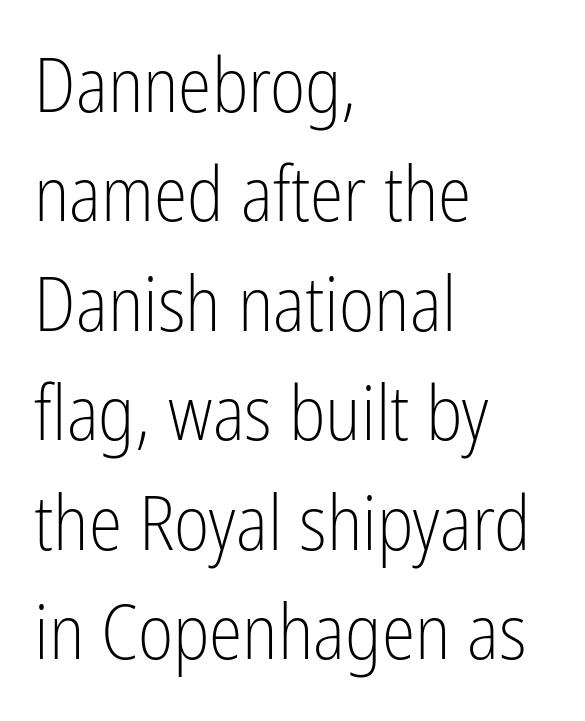
Q: Is the text bold? A: No.
Q: Is the text italic (slanted)? A: No, it is upright.
Q: Is the typeface a serif or a sans-serif typeface? A: Sans-serif.
Q: Is the text underlined? A: No.
Q: How is the paragraph aligned? A: Left-aligned.
Q: Is the spacing between letters normal or unusually wide? A: Normal.
Q: Is the spacing between lines tight, normal or loose? A: Normal.
Q: Width (condensed, normal, or wide)? A: Condensed.
Q: Stroke contrast? A: Low.
Q: x-height? A: Medium.
Q: Monospaced? A: No.
